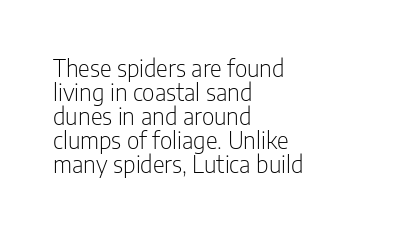
The image shows 23 px text type, upright; set left-aligned, tight line spacing (1.04x), normal letter spacing, not underlined.
